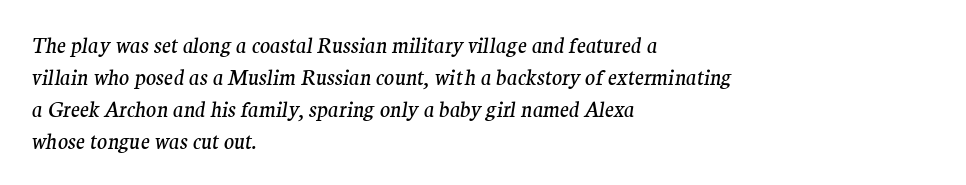
The image shows 21 px text type, italic (leaning right); set left-aligned, normal line spacing (1.52x), normal letter spacing, not underlined.
